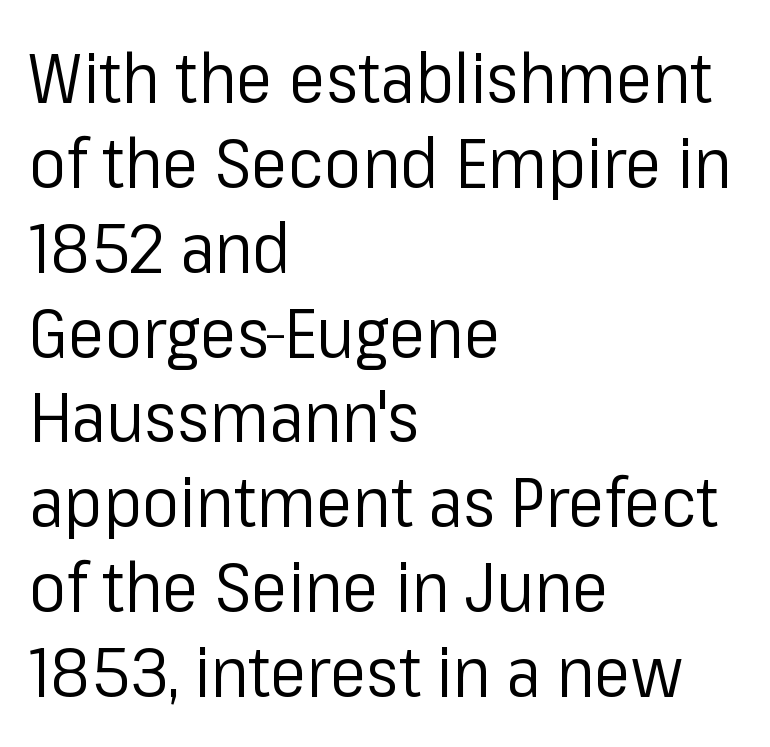
The image shows 69 px regular-weight sans-serif type, upright; set left-aligned, line spacing 1.23x, normal letter spacing, not underlined; low stroke contrast and a medium x-height.
